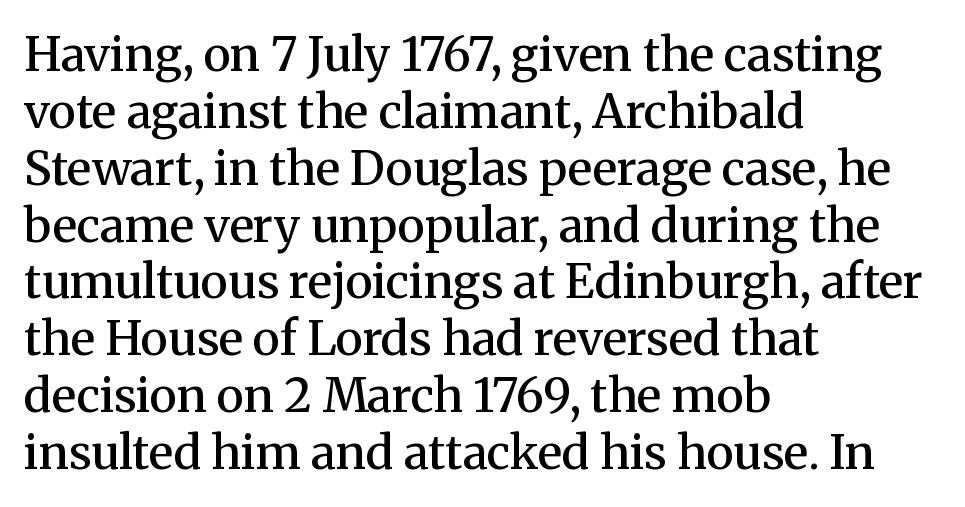
The image shows 47 px semibold serif type, upright; set left-aligned, line spacing 1.21x, normal letter spacing, not underlined; medium stroke contrast and a medium x-height.
